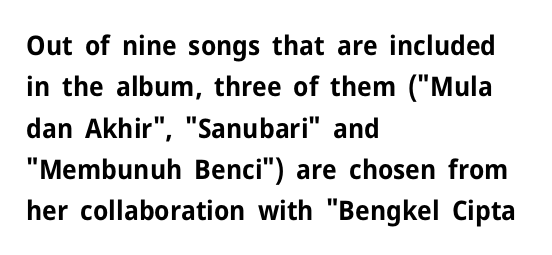
{"italic": "no", "bold": "yes", "underline": "no", "align": "left", "line_spacing": "normal", "line_spacing_ratio": 1.53, "letter_spacing": "normal", "letter_spacing_em": 0.0, "glyph_px": 27}
